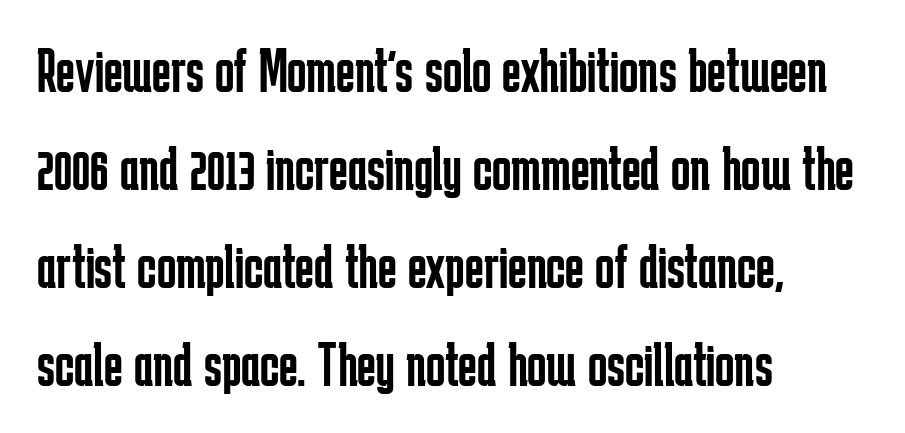
Line spacing here is normal. Bare-footed words on every line. Do the characters align in a grid? No, the font is proportional. The tracking reads as untouched default to a designer's eye. The lines in this sample share a left origin and differ only in where they stop. Upright lettering throughout.
